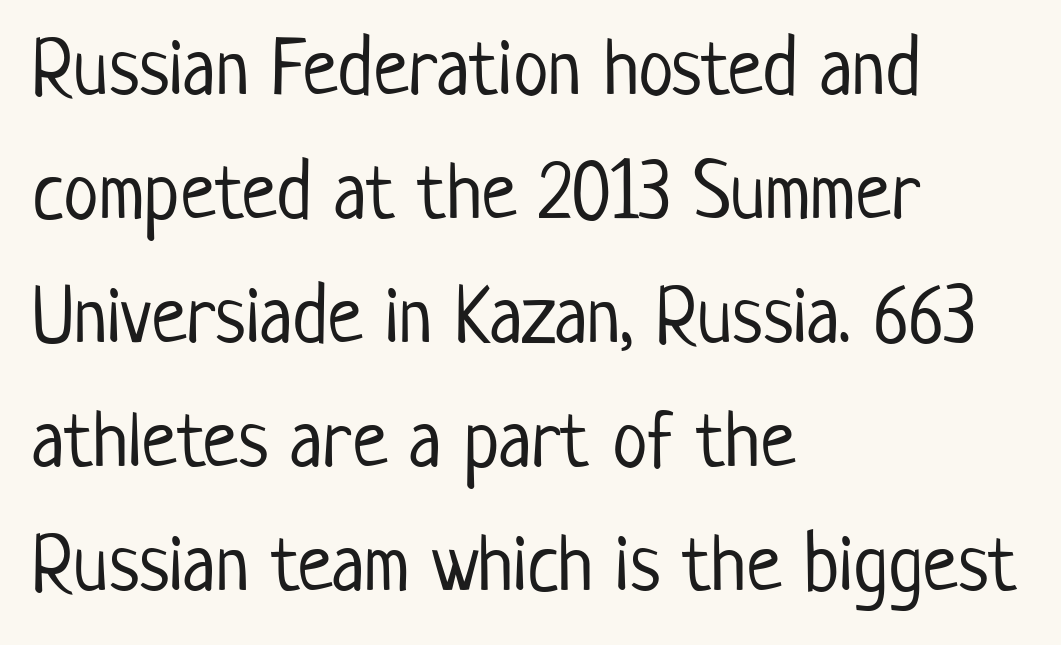
The image shows 80 px light, condensed sans-serif type, upright; set left-aligned, normal line spacing (1.55x), normal letter spacing, not underlined; low stroke contrast and a medium x-height.
